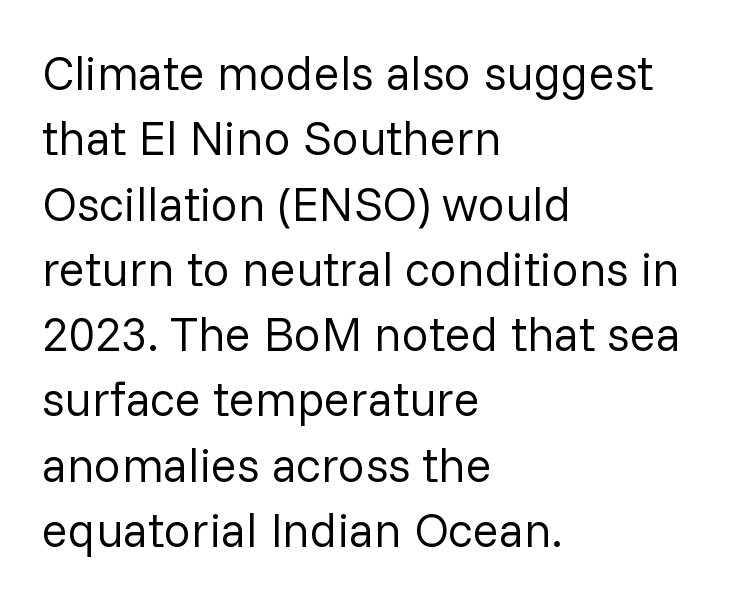
The image shows 48 px regular-weight sans-serif type, upright; set left-aligned, normal line spacing (1.36x), normal letter spacing, not underlined; low stroke contrast and a medium x-height.
